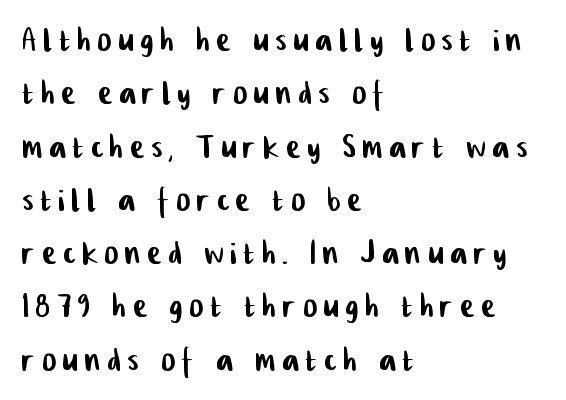
The image shows 41 px condensed sans-serif type; set left-aligned, normal line spacing (1.3x), not underlined; low stroke contrast and a medium x-height.
